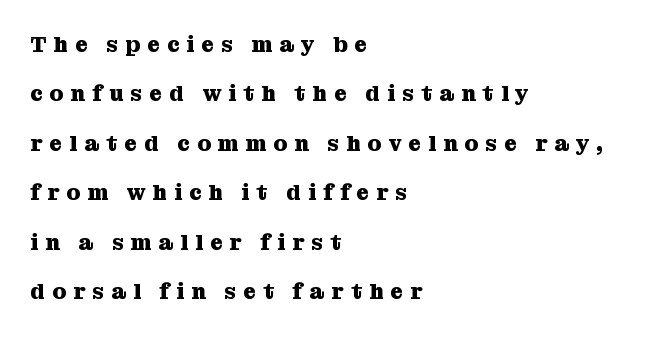
The image shows 22 px bold type, upright; set left-aligned, loose line spacing (2.25x), unusually wide letter spacing (+0.32 em), not underlined.
